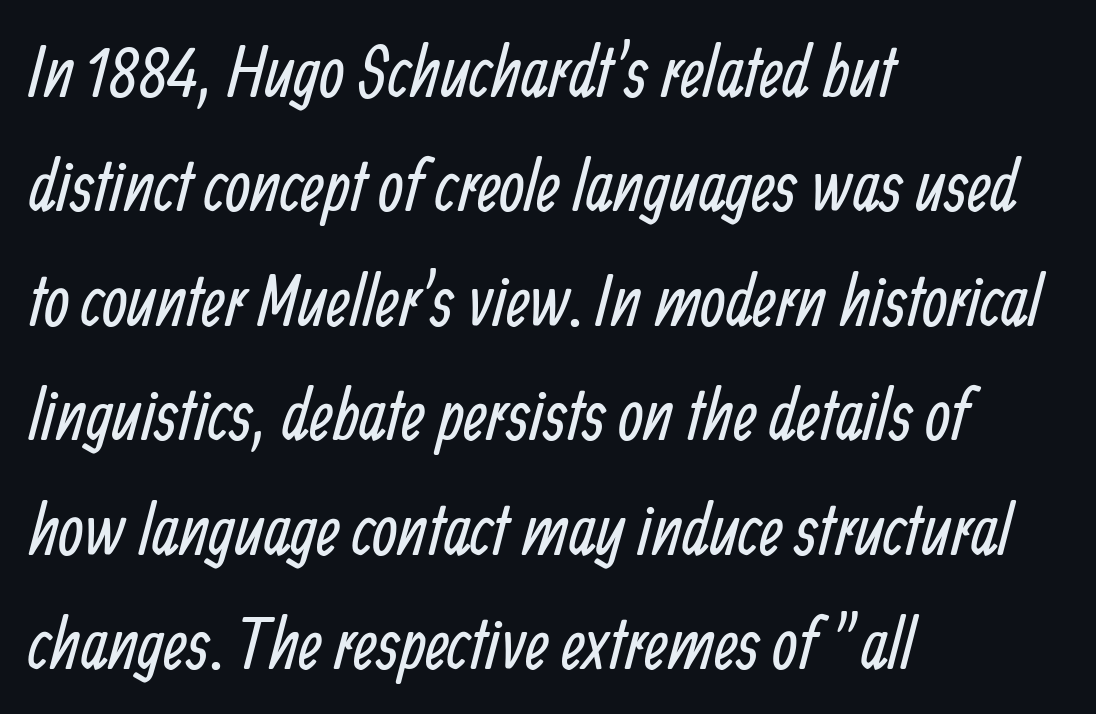
{"serif": "no", "bold": "no", "weight": "regular", "width": "condensed", "stroke_contrast": "low", "x_height": "medium", "monospaced": "no", "underline": "no", "align": "left", "line_spacing": "normal", "line_spacing_ratio": 1.59, "letter_spacing": "normal", "letter_spacing_em": 0.0, "glyph_px": 72}
